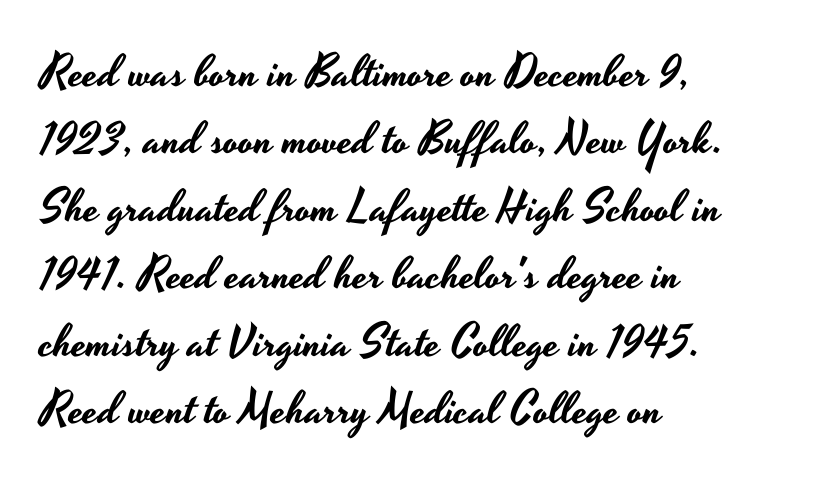
Q: Is the text italic (slanted)? A: Yes.
Q: Is the typeface a serif or a sans-serif typeface? A: Sans-serif.
Q: Is the text underlined? A: No.
Q: How is the paragraph aligned? A: Left-aligned.
Q: Is the spacing between letters normal or unusually wide? A: Normal.
Q: Is the spacing between lines tight, normal or loose? A: Normal.
Q: Width (condensed, normal, or wide)? A: Wide.
Q: Stroke contrast? A: Low.
Q: x-height? A: Small.
Q: Monospaced? A: No.
